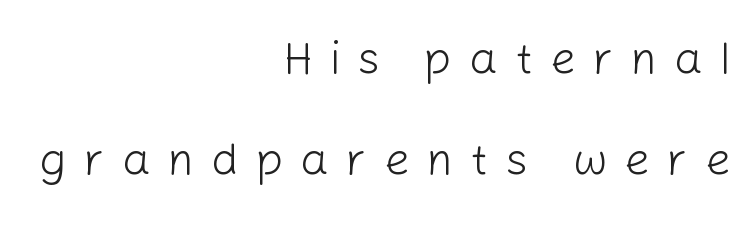
Weight: not bold — regular or lighter. In terms of posture, this sample is upright. Display-style spreading of the glyphs; the letterfit is very open. To sum up the face: it is a sans, with no serifs. Unmarked baselines from the first word to the last. Proportional: the letters do not fall into vertical columns.
